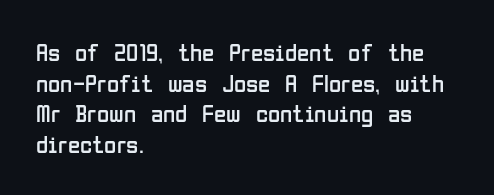
The image shows 25 px text type, upright; set left-aligned, line spacing 1.23x, normal letter spacing, not underlined.
